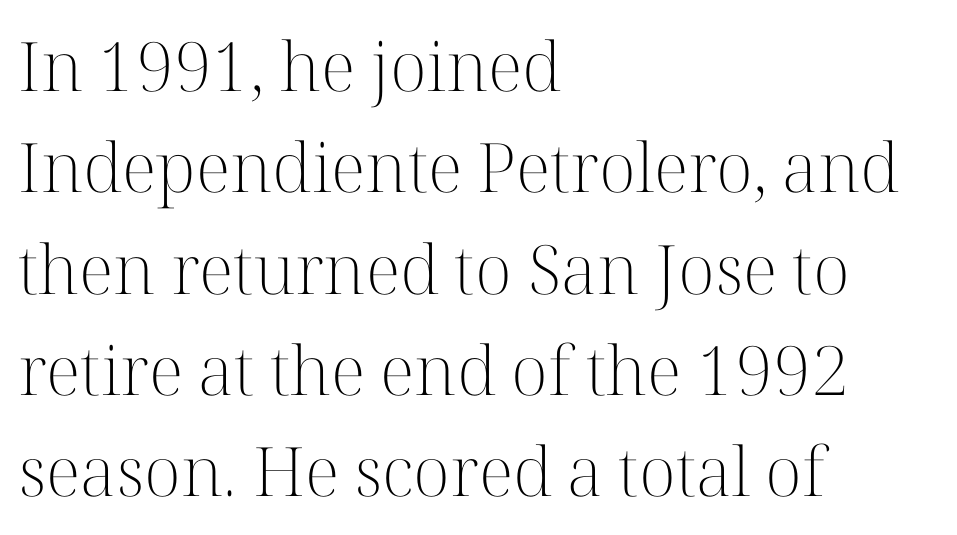
The image shows 68 px light serif type, upright; set left-aligned, normal line spacing (1.49x), normal letter spacing, not underlined; high stroke contrast and a medium x-height.
